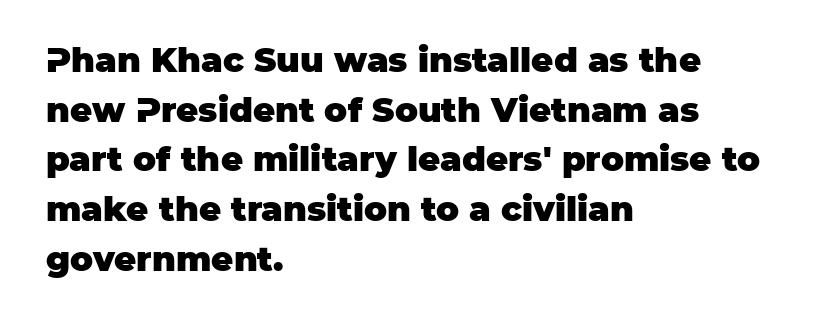
Q: Is the text bold? A: Yes.
Q: Is the text italic (slanted)? A: No, it is upright.
Q: Is the typeface a serif or a sans-serif typeface? A: Sans-serif.
Q: Is the text underlined? A: No.
Q: How is the paragraph aligned? A: Left-aligned.
Q: Is the spacing between letters normal or unusually wide? A: Normal.
Q: Is the spacing between lines tight, normal or loose? A: Normal.
Q: Width (condensed, normal, or wide)? A: Normal.
Q: Stroke contrast? A: Low.
Q: x-height? A: Large.
Q: Monospaced? A: No.
